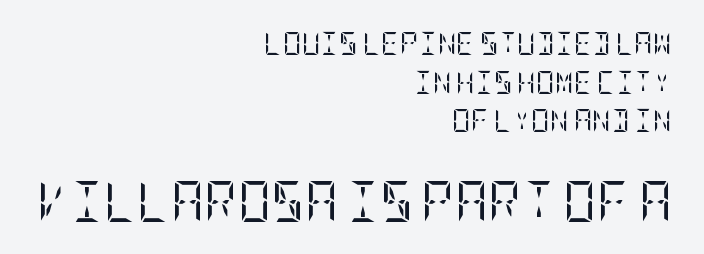
The image shows 41 px regular-weight, condensed serif type, upright; set right-aligned, normal line spacing (1.68x), normal letter spacing, not underlined; the second (bottom) block is 1.78x larger; low stroke contrast and a large x-height.
